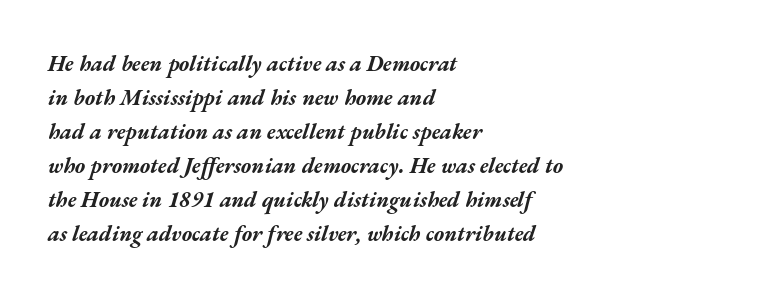
Q: Is the text bold? A: Yes.
Q: Is the text italic (slanted)? A: Yes, it leans right by about 17 degrees.
Q: Is the text underlined? A: No.
Q: How is the paragraph aligned? A: Left-aligned.
Q: Is the spacing between letters normal or unusually wide? A: Normal.
Q: Is the spacing between lines tight, normal or loose? A: Normal.
